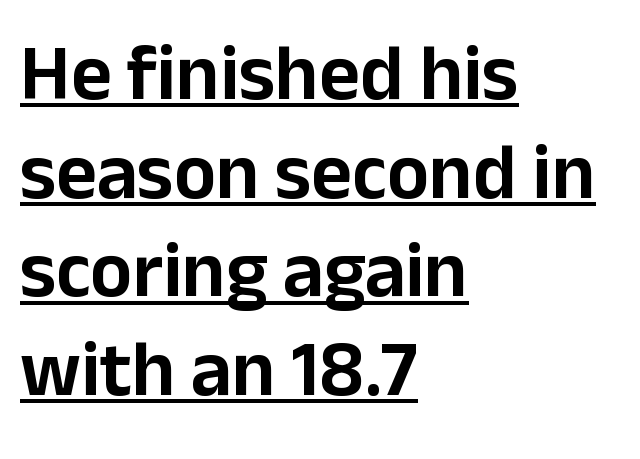
{"serif": "no", "italic": "no", "width": "normal", "stroke_contrast": "low", "x_height": "medium", "monospaced": "no", "underline": "yes", "align": "left", "line_spacing": "normal", "line_spacing_ratio": 1.25, "letter_spacing": "normal", "letter_spacing_em": 0.0, "glyph_px": 79}
